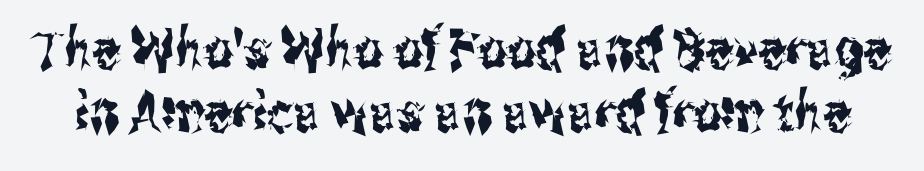
Q: Is the text italic (slanted)? A: No, it is upright.
Q: Is the typeface a serif or a sans-serif typeface? A: Sans-serif.
Q: Is the text underlined? A: No.
Q: Is the spacing between letters normal or unusually wide? A: Normal.
Q: Is the spacing between lines tight, normal or loose? A: Tight.
Q: Width (condensed, normal, or wide)? A: Condensed.
Q: Stroke contrast? A: Medium.
Q: x-height? A: Medium.
Q: Monospaced? A: No.
